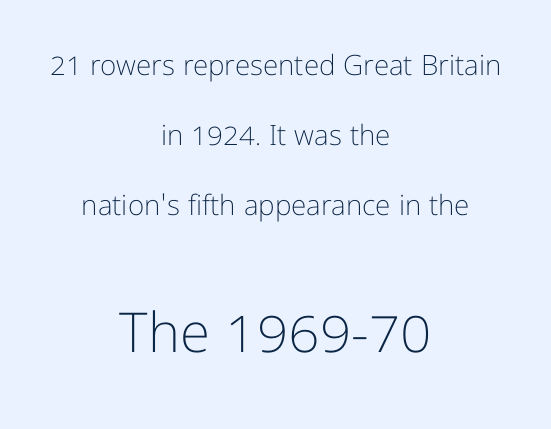
The image shows 55 px light sans-serif type, upright; set centered, loose line spacing (2.5x), normal letter spacing, not underlined; the second (bottom) block is 1.96x larger; low stroke contrast and a medium x-height.
